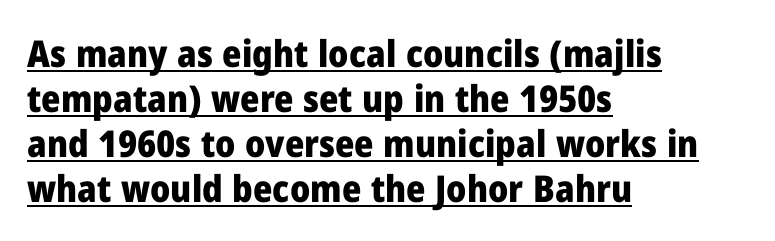
Q: Is the text bold? A: Yes.
Q: Is the text italic (slanted)? A: No, it is upright.
Q: Is the typeface a serif or a sans-serif typeface? A: Sans-serif.
Q: Is the text underlined? A: Yes.
Q: How is the paragraph aligned? A: Left-aligned.
Q: Is the spacing between letters normal or unusually wide? A: Normal.
Q: Width (condensed, normal, or wide)? A: Normal.
Q: Stroke contrast? A: Low.
Q: x-height? A: Medium.
Q: Monospaced? A: No.
